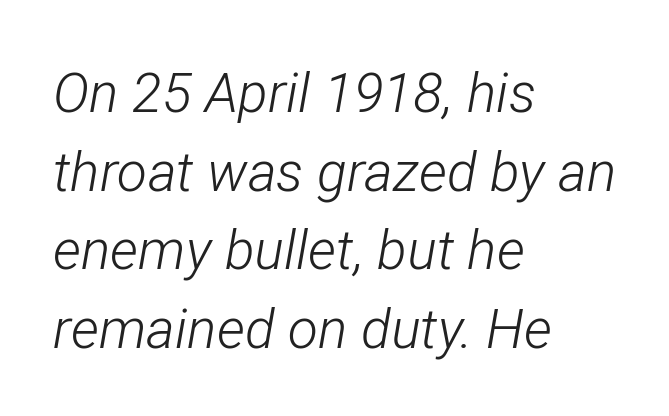
The rows are spaced the way most documents space them. The baseline area is clear. Characters are canted at an angle relative to the baseline's perpendicular. These lines are set flush left with a ragged right edge. Here the glyphs are tracked normally, forming tight word shapes. The passage shown is typed in a proportional face where columns would drift.
